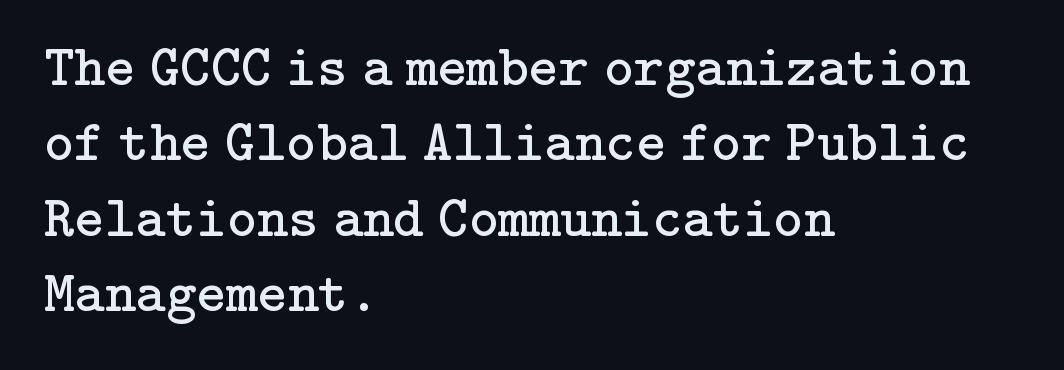
Q: Is the text bold? A: No.
Q: Is the text italic (slanted)? A: No, it is upright.
Q: Is the typeface a serif or a sans-serif typeface? A: Serif.
Q: Is the text underlined? A: No.
Q: How is the paragraph aligned? A: Left-aligned.
Q: Is the spacing between letters normal or unusually wide? A: Normal.
Q: Is the spacing between lines tight, normal or loose? A: Normal.
Q: Width (condensed, normal, or wide)? A: Normal.
Q: Stroke contrast? A: Low.
Q: x-height? A: Medium.
